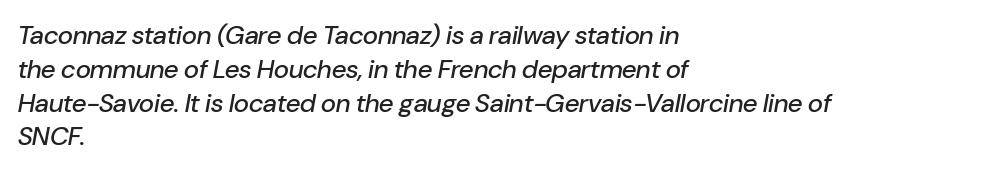
The image shows 26 px text type, italic (leaning right); set left-aligned, normal line spacing (1.3x), normal letter spacing, not underlined.
